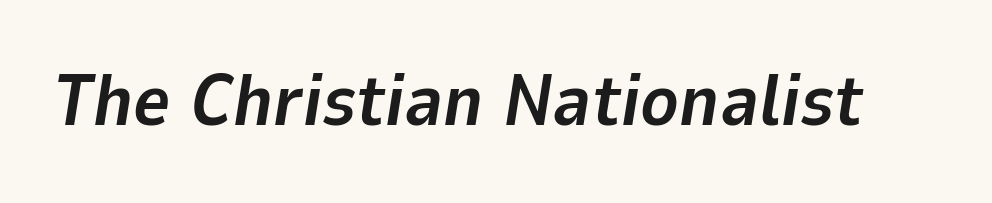
Q: Is the text bold? A: Yes.
Q: Is the text italic (slanted)? A: Yes, it leans right by about 9 degrees.
Q: Is the text underlined? A: No.
Q: Is the spacing between letters normal or unusually wide? A: Normal.
Q: Width (condensed, normal, or wide)? A: Normal.
Q: Stroke contrast? A: Low.
Q: x-height? A: Medium.
Q: Monospaced? A: No.
